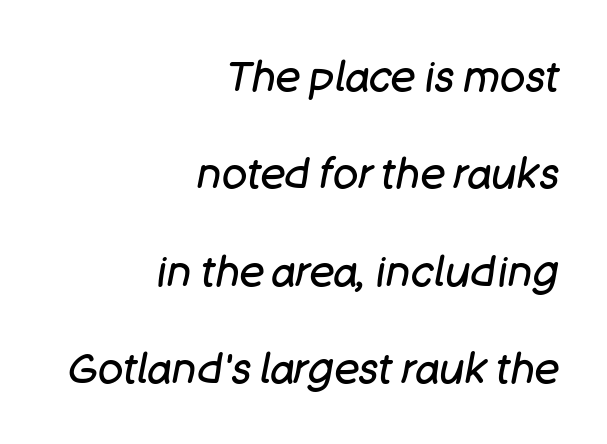
{"italic": "yes", "lean": "right", "slant_degrees": 11, "bold": "no", "weight": "regular", "width": "normal", "stroke_contrast": "low", "x_height": "large", "monospaced": "no", "underline": "no", "align": "right", "line_spacing": "loose", "line_spacing_ratio": 2.32, "letter_spacing": "normal", "letter_spacing_em": 0.0, "glyph_px": 42}
